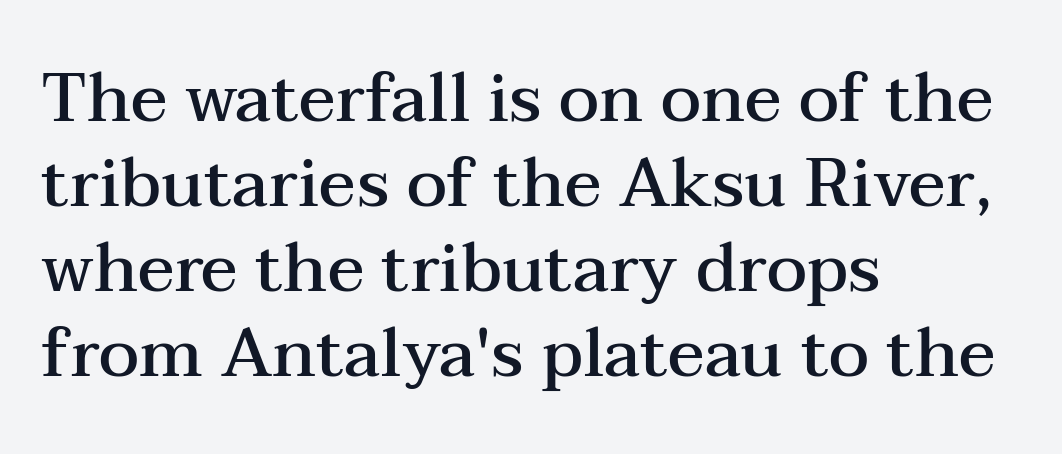
Visually the block forms a straight wall on the left and a jagged coastline on the right. Stroke thickness is moderately raised; the sample reads as semibold. Leading: standard. Descenders are the only things crossing below the line. What kind of face is this? One with serifs.
